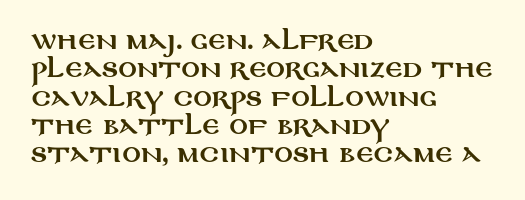
One-word summary of the alignment: left. These lines keep a tight, regular rhythm from letter to letter. Letters rest on an invisible, unmarked baseline. In terms of posture, this sample is upright.
